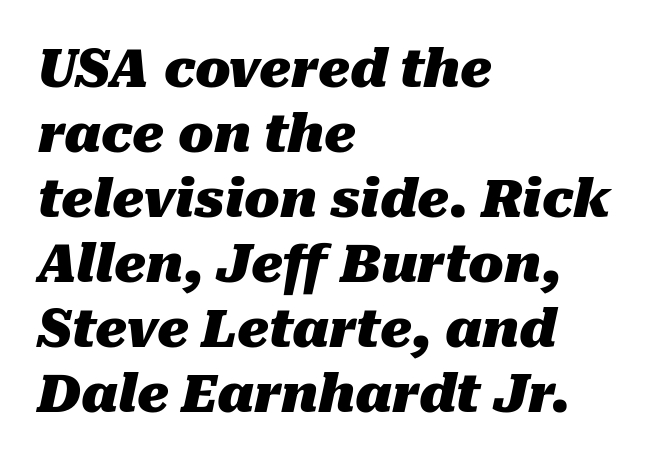
{"italic": "yes", "lean": "right", "slant_degrees": 10, "bold": "yes", "weight": "heavy", "width": "normal", "stroke_contrast": "medium", "x_height": "medium", "monospaced": "no", "underline": "no", "align": "left", "line_spacing": "normal", "line_spacing_ratio": 1.25, "letter_spacing": "normal", "letter_spacing_em": 0.0, "glyph_px": 52}
